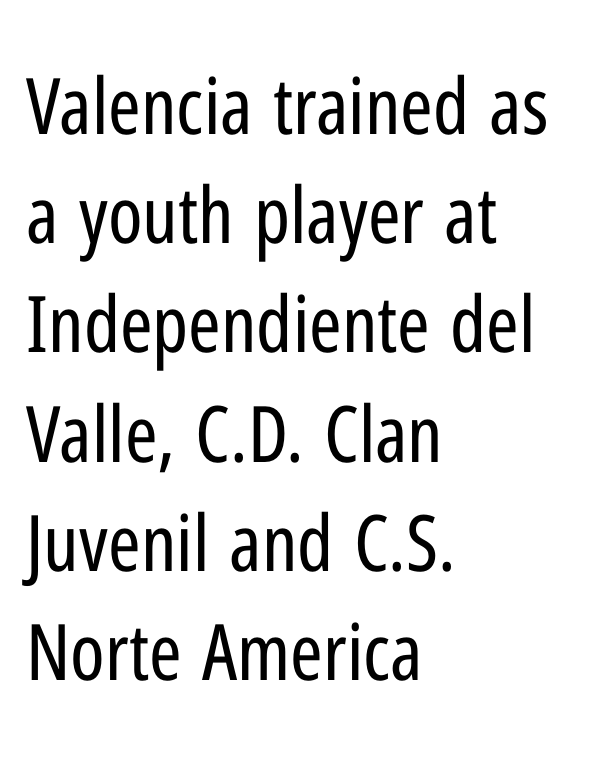
Q: Is the text bold? A: No.
Q: Is the text italic (slanted)? A: No, it is upright.
Q: Is the typeface a serif or a sans-serif typeface? A: Sans-serif.
Q: Is the text underlined? A: No.
Q: How is the paragraph aligned? A: Left-aligned.
Q: Is the spacing between letters normal or unusually wide? A: Normal.
Q: Is the spacing between lines tight, normal or loose? A: Normal.
Q: Width (condensed, normal, or wide)? A: Condensed.
Q: Stroke contrast? A: Low.
Q: x-height? A: Medium.
Q: Monospaced? A: No.
